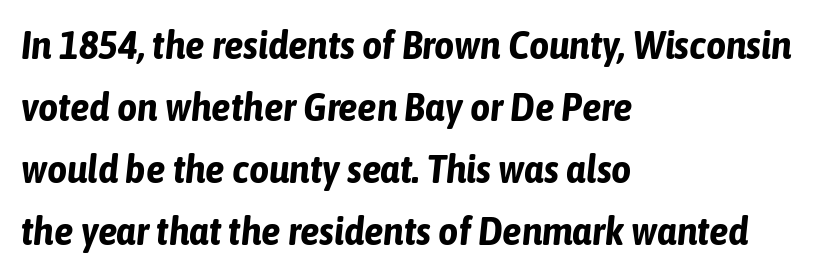
Horizontal bands of white between lines are of average thickness. If you drew a ruler down the left edge, every line would touch it. The face used here has a pronounced slope to its letters. Weight: bold. Default kerning and tracking; the words read as compact shapes. Varying glyph widths throughout — classic text-font behaviour.
